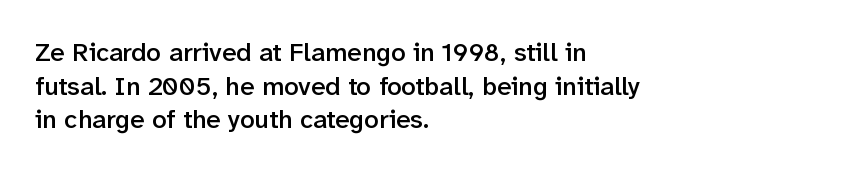
Q: Is the text bold? A: Semi-bold.
Q: Is the text italic (slanted)? A: No, it is upright.
Q: Is the text underlined? A: No.
Q: How is the paragraph aligned? A: Left-aligned.
Q: Is the spacing between letters normal or unusually wide? A: Normal.
Q: Is the spacing between lines tight, normal or loose? A: Normal.
